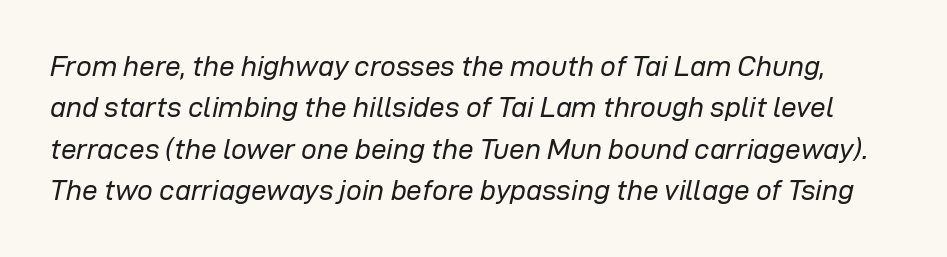
The letterforms sit at book weight or below. This block has exactly the height ordinary leading produces. Slanted lettering throughout. The passage shown is not underscored anywhere.
